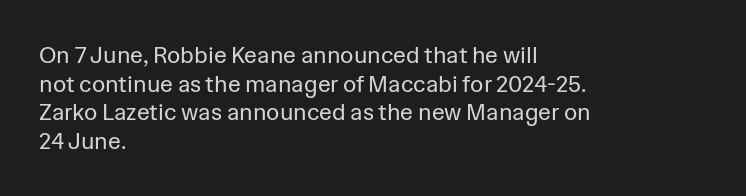
The image shows 23 px text type, upright; set left-aligned, line spacing 1.24x, normal letter spacing, not underlined.
